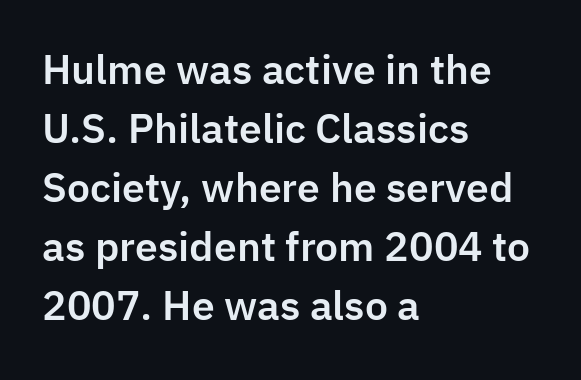
Glyph-to-glyph distance matches everyday printed text. The ragged edge is on the right, which tells us the setting is flush left. If you drew a line through each stem, it would be perfectly vertical. Serif or sans? Sans — the stroke terminals are bare. Here the designer chose a conventional face with non-uniform glyph widths.
